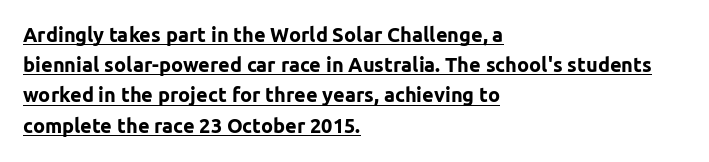
{"italic": "no", "bold": "yes", "underline": "yes", "align": "left", "line_spacing": "normal", "line_spacing_ratio": 1.51, "letter_spacing": "normal", "letter_spacing_em": 0.0, "glyph_px": 20}
